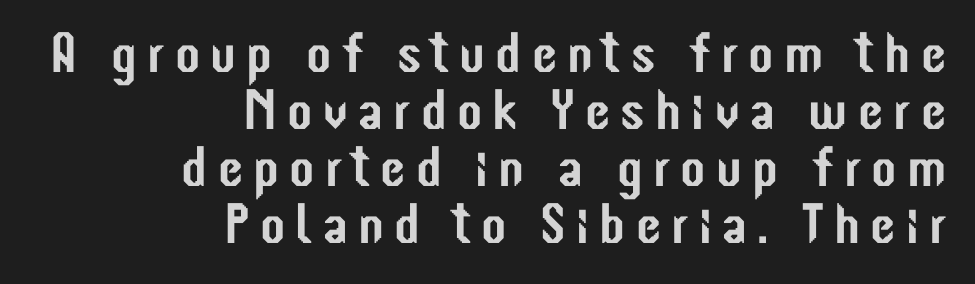
The image shows 57 px condensed sans-serif type, upright; set right-aligned, tight line spacing (1.0x), not underlined; low stroke contrast and a medium x-height.
